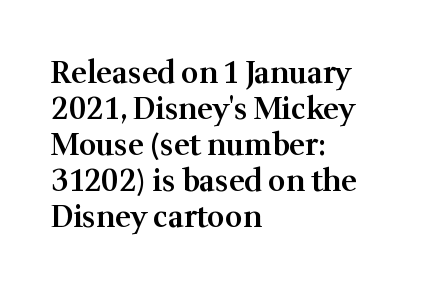
The glyphs in this specimen are seriffed. All the whitespace from short lines collects on the right. Quick note: not italic, upright. Does extra space separate the letters? No, they use regular spacing.
